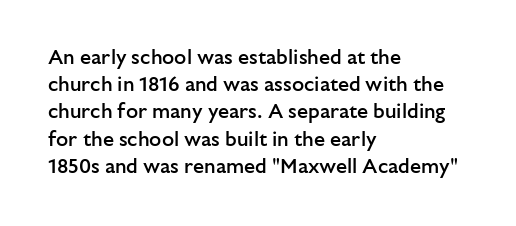
Normally led — the rows are evenly, conventionally spaced. The baseline area is clear. The passage shown is semibold, sitting just below true bold. Style check: upright.
